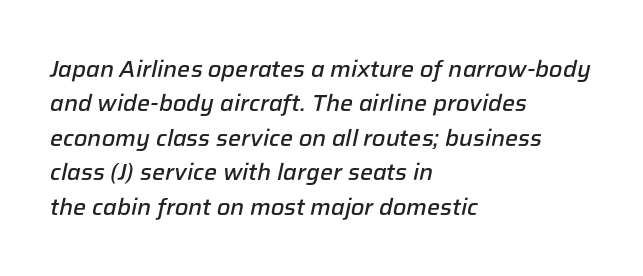
Glyph-to-glyph distance matches everyday printed text. The typography opts for an oblique posture over an upright one. Rule under the text: the space is simply empty. Evenly set lines give the paragraph a standard silhouette. Short and long lines alike share a common starting point at left.
